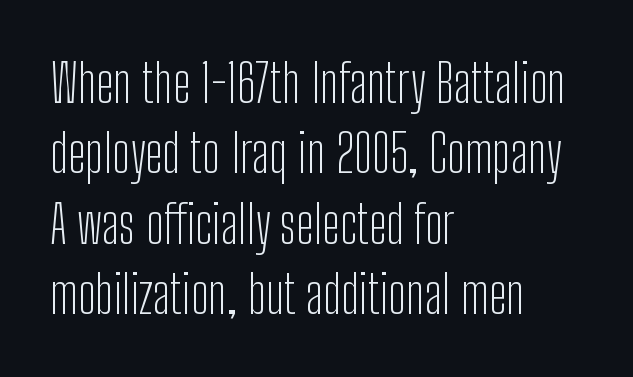
{"serif": "no", "italic": "no", "bold": "no", "weight": "light", "width": "condensed", "stroke_contrast": "low", "x_height": "medium", "monospaced": "no", "underline": "no", "align": "left", "line_spacing": "normal", "line_spacing_ratio": 1.33, "letter_spacing": "normal", "letter_spacing_em": 0.0, "glyph_px": 53}
